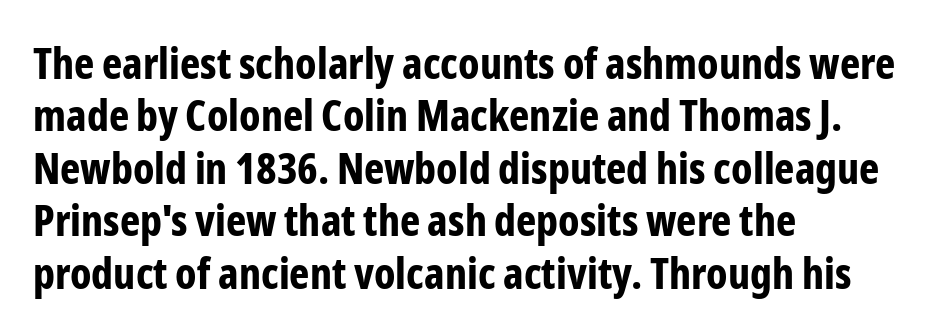
The image shows 43 px bold, condensed sans-serif type, upright; set left-aligned, line spacing 1.22x, normal letter spacing, not underlined; low stroke contrast and a medium x-height.
